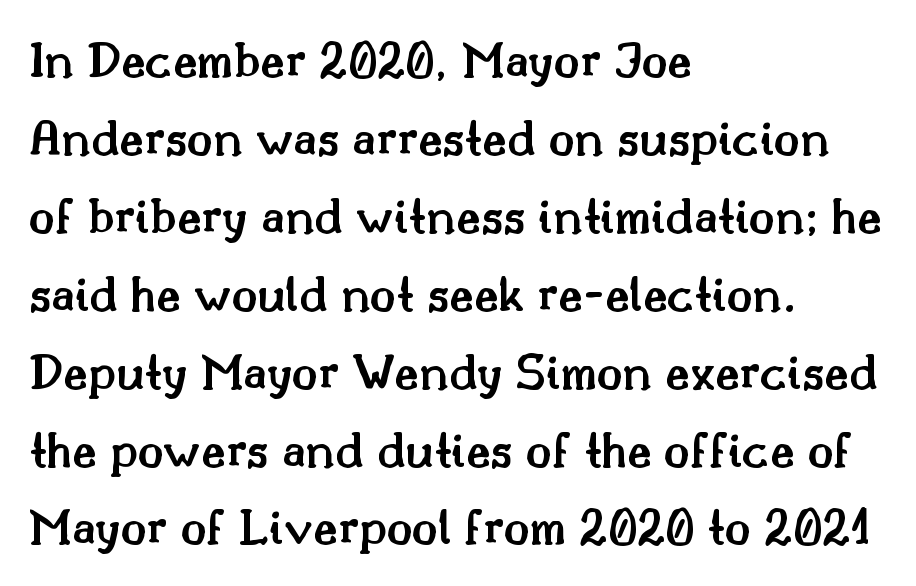
Characters follow at the spacing the type designer built in. Any mark beneath the type? The region is blank. Looks like regular typesetting: each glyph gets only the width it needs. Vertically, the passage feels balanced, rows spaced as you'd expect.
